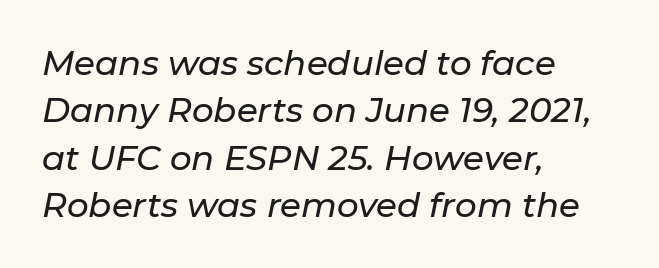
{"italic": "yes", "lean": "right", "slant_degrees": 11, "width": "normal", "stroke_contrast": "low", "x_height": "medium", "monospaced": "no", "underline": "no", "align": "left", "line_spacing": "normal", "line_spacing_ratio": 1.39, "letter_spacing": "normal", "letter_spacing_em": 0.0, "glyph_px": 34}
